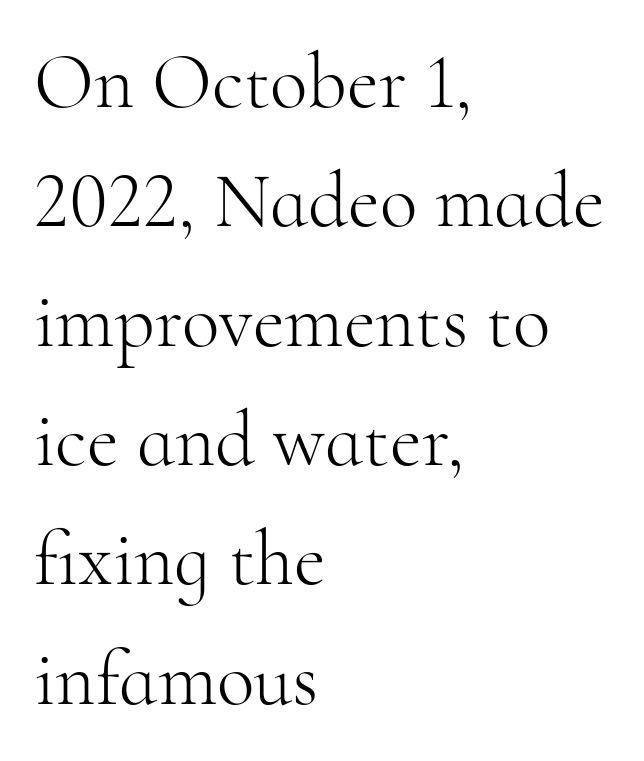
Q: Is the text bold? A: No.
Q: Is the text italic (slanted)? A: No, it is upright.
Q: Is the typeface a serif or a sans-serif typeface? A: Serif.
Q: Is the text underlined? A: No.
Q: How is the paragraph aligned? A: Left-aligned.
Q: Is the spacing between letters normal or unusually wide? A: Normal.
Q: Is the spacing between lines tight, normal or loose? A: Normal.
Q: Width (condensed, normal, or wide)? A: Normal.
Q: Stroke contrast? A: High.
Q: x-height? A: Small.
Q: Monospaced? A: No.
